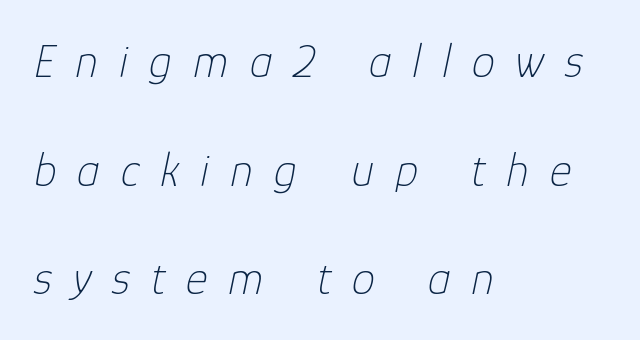
Q: Is the text bold? A: No.
Q: Is the text italic (slanted)? A: Yes, it leans right by about 12 degrees.
Q: Is the text underlined? A: No.
Q: How is the paragraph aligned? A: Left-aligned.
Q: Is the spacing between letters normal or unusually wide? A: Unusually wide.
Q: Is the spacing between lines tight, normal or loose? A: Loose.
Q: Width (condensed, normal, or wide)? A: Normal.
Q: Stroke contrast? A: Low.
Q: x-height? A: Medium.
Q: Monospaced? A: No.
